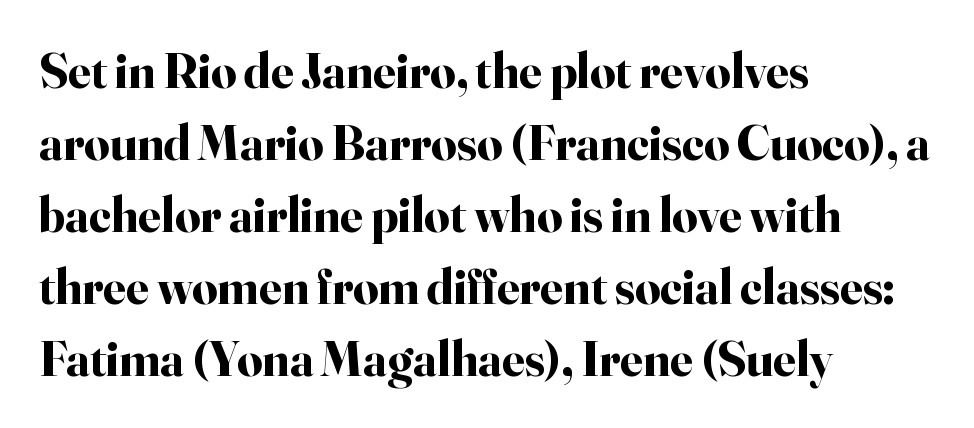
Clear beneath every line of the passage. The rows are spaced the way most documents space them. Alignment: flush left. The type sits square on the baseline with zero lean.
